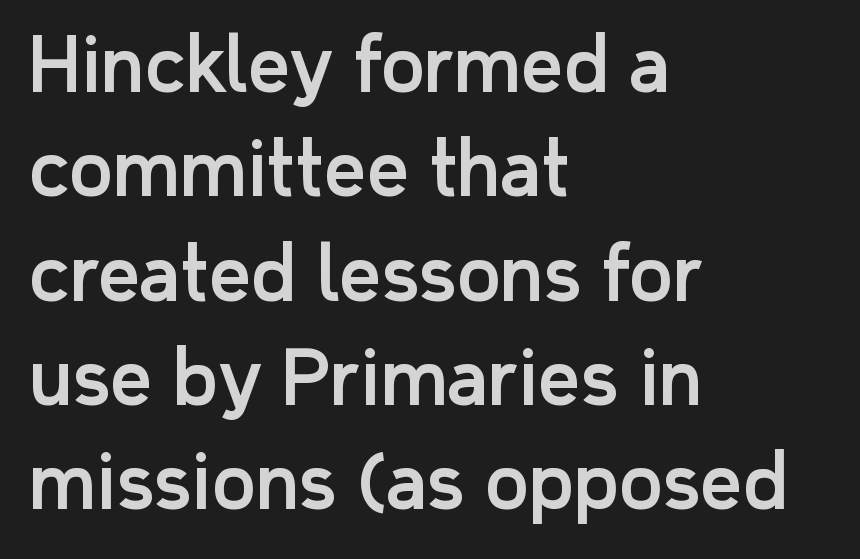
This block has exactly the height ordinary leading produces. Letterform terminals end flat and unadorned throughout the passage. A clean baseline with only descenders dipping below it. The passage shown is typed in a proportional face where columns would drift.
